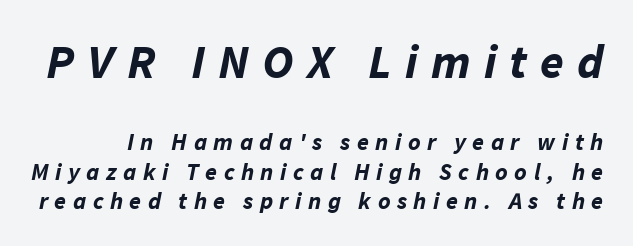
Q: Is the text bold? A: Yes.
Q: Is the text italic (slanted)? A: Yes, it leans right by about 11 degrees.
Q: Is the text underlined? A: No.
Q: Is the spacing between letters normal or unusually wide? A: Unusually wide.
Q: Which block of text is set in a larger size, the first (top) or the second (bottom)? A: The first (top) one.
Q: Width (condensed, normal, or wide)? A: Normal.
Q: Stroke contrast? A: Low.
Q: x-height? A: Medium.
Q: Monospaced? A: No.
